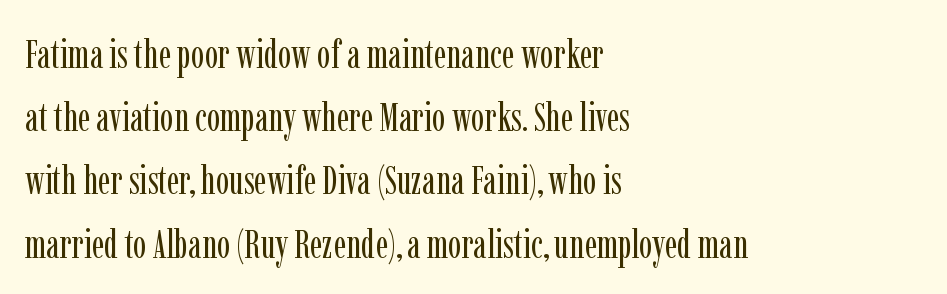
Q: Is the text bold? A: No.
Q: Is the text italic (slanted)? A: No, it is upright.
Q: Is the typeface a serif or a sans-serif typeface? A: Serif.
Q: Is the text underlined? A: No.
Q: How is the paragraph aligned? A: Left-aligned.
Q: Is the spacing between letters normal or unusually wide? A: Normal.
Q: Is the spacing between lines tight, normal or loose? A: Normal.
Q: Width (condensed, normal, or wide)? A: Condensed.
Q: Stroke contrast? A: Low.
Q: x-height? A: Medium.
Q: Monospaced? A: No.
